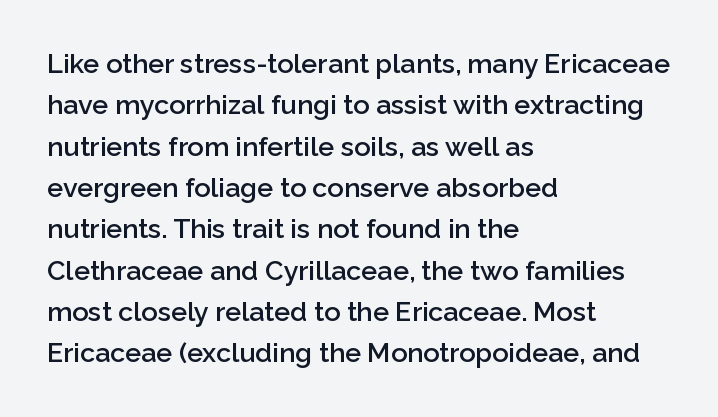
A student would call this left alignment; a typographer would say flush left, rag right. Line spacing here is normal. Tracking value appears to be zero — textbook default spacing. A typesetter would mark this as roman, not italic. Each glyph is drawn with semibold strokes, heavier than normal yet not fully bold. The strip under each line holds only bare page.
